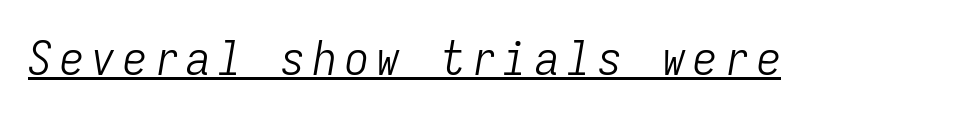
Q: Is the text bold? A: No.
Q: Is the text italic (slanted)? A: Yes, it leans right by about 9 degrees.
Q: Is the text underlined? A: Yes.
Q: Width (condensed, normal, or wide)? A: Condensed.
Q: Stroke contrast? A: Low.
Q: x-height? A: Medium.
Q: Monospaced? A: Yes.
